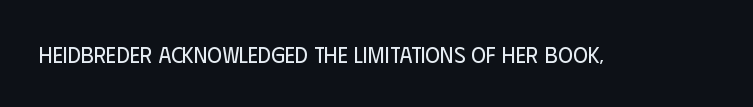
The image shows 23 px text type, upright; set normal letter spacing, not underlined.
